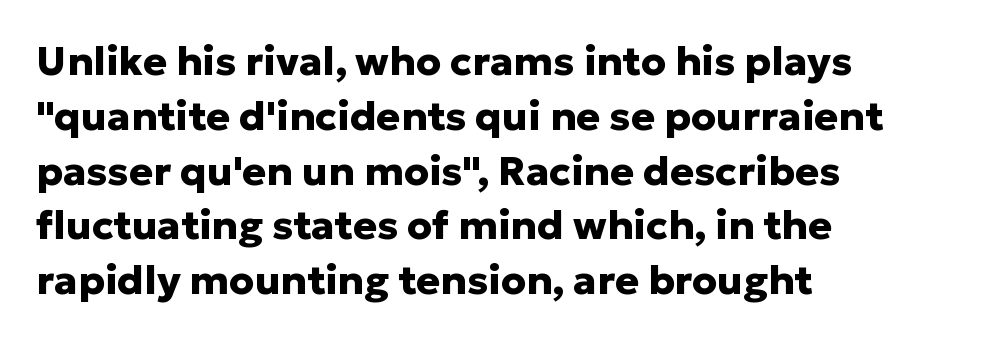
{"serif": "no", "italic": "no", "bold": "yes", "weight": "heavy", "width": "normal", "stroke_contrast": "low", "x_height": "medium", "monospaced": "no", "underline": "no", "align": "left", "line_spacing": "normal", "line_spacing_ratio": 1.37, "letter_spacing": "normal", "letter_spacing_em": 0.0, "glyph_px": 40}
